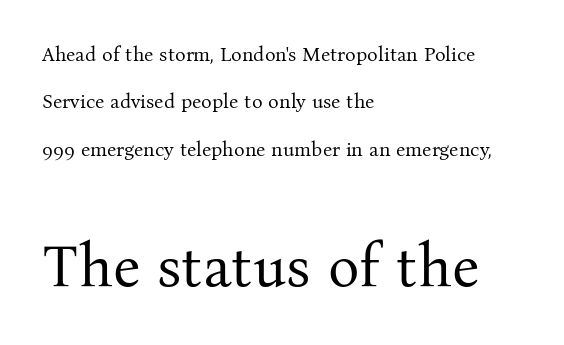
{"serif": "yes", "italic": "no", "bold": "no", "weight": "regular", "width": "normal", "stroke_contrast": "medium", "x_height": "medium", "monospaced": "no", "underline": "no", "align": "left", "line_spacing": "loose", "line_spacing_ratio": 2.37, "letter_spacing": "normal", "letter_spacing_em": 0.0, "larger_block": "second", "size_ratio": 2.95, "glyph_px": 59}
